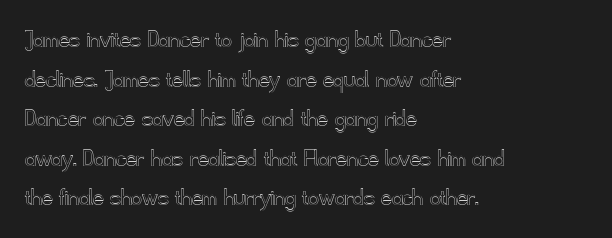
Q: Is the text italic (slanted)? A: No, it is upright.
Q: Is the text underlined? A: No.
Q: How is the paragraph aligned? A: Left-aligned.
Q: Is the spacing between letters normal or unusually wide? A: Normal.
Q: Is the spacing between lines tight, normal or loose? A: Normal.
